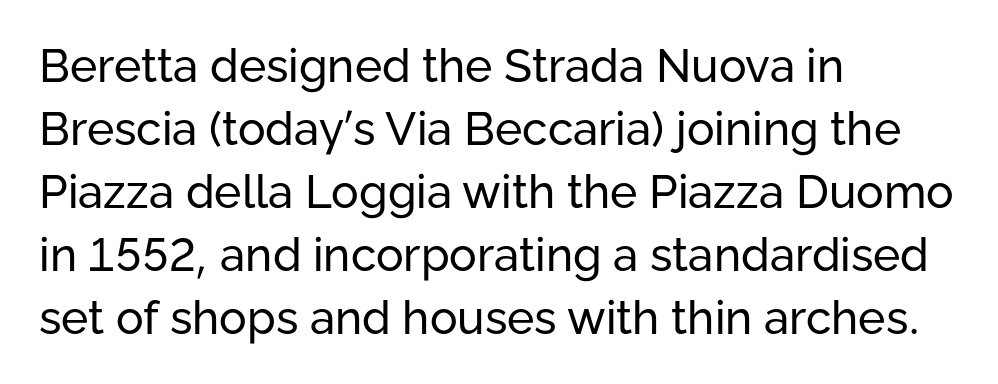
The ragged edge is on the right, which tells us the setting is flush left. The string is rendered with underlining switched off. This sample uses an upright cut, with every glyph sitting square on the baseline. Horizontal bands of white between lines are of average thickness.
